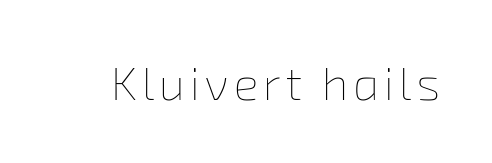
The image shows 47 px thin type; set not underlined; low stroke contrast and a medium x-height.
